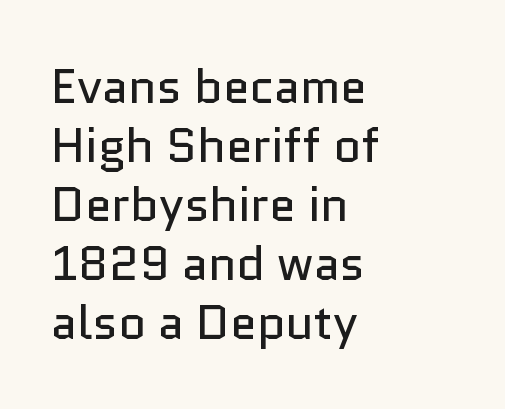
Every row of glyphs begins at an identical x-position on the left. The glyphs are unaccompanied by any horizontal stroke below them. Nope, no serifs anywhere on these letters. This sample has the flowing, uneven cadence of proportional lettering.
